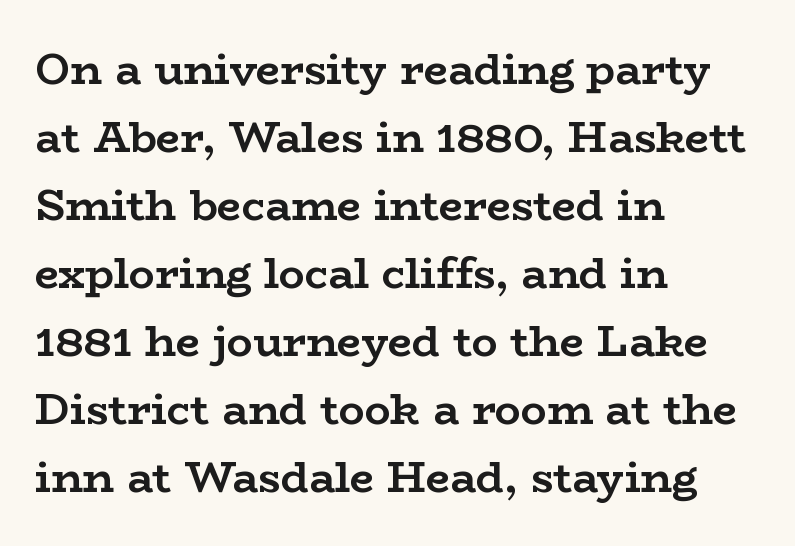
The image shows 43 px semibold, wide serif type, upright; set left-aligned, normal line spacing (1.58x), normal letter spacing, not underlined; low stroke contrast and a medium x-height.
